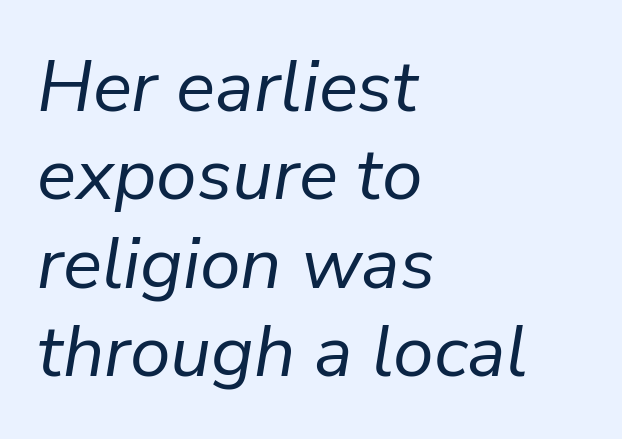
Q: Is the text bold? A: No.
Q: Is the text italic (slanted)? A: Yes, it leans right by about 9 degrees.
Q: Is the text underlined? A: No.
Q: How is the paragraph aligned? A: Left-aligned.
Q: Is the spacing between letters normal or unusually wide? A: Normal.
Q: Width (condensed, normal, or wide)? A: Normal.
Q: Stroke contrast? A: Low.
Q: x-height? A: Medium.
Q: Monospaced? A: No.
